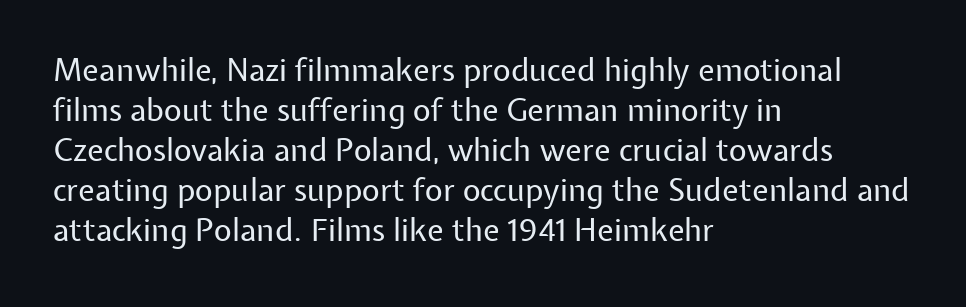
Q: Is the text bold? A: No.
Q: Is the text italic (slanted)? A: No, it is upright.
Q: Is the typeface a serif or a sans-serif typeface? A: Sans-serif.
Q: Is the text underlined? A: No.
Q: How is the paragraph aligned? A: Left-aligned.
Q: Is the spacing between letters normal or unusually wide? A: Normal.
Q: Is the spacing between lines tight, normal or loose? A: Normal.
Q: Width (condensed, normal, or wide)? A: Normal.
Q: Stroke contrast? A: Low.
Q: x-height? A: Medium.
Q: Monospaced? A: No.
